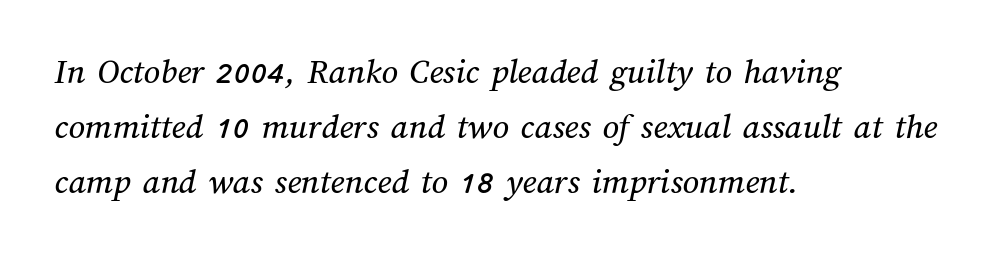
Q: Is the text underlined? A: No.
Q: How is the paragraph aligned? A: Left-aligned.
Q: Is the spacing between letters normal or unusually wide? A: Normal.
Q: Is the spacing between lines tight, normal or loose? A: Normal.
Q: Width (condensed, normal, or wide)? A: Normal.
Q: Stroke contrast? A: Medium.
Q: x-height? A: Medium.
Q: Monospaced? A: No.
